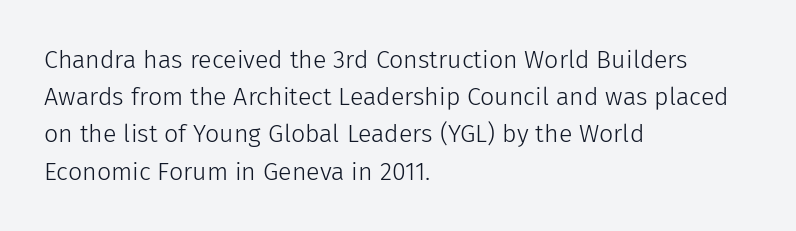
Each new line begins a customary step beneath the previous one. In CSS terms this would be text-align: left. Every character sits straight up, as roman type does. Inter-character spacing is left at the font's built-in metrics.
